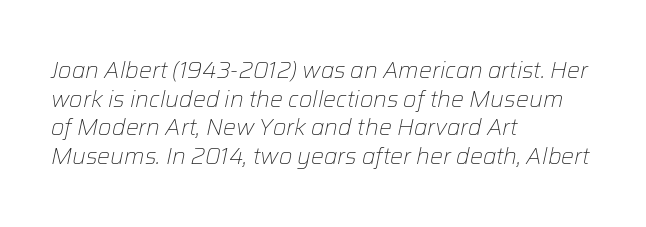
Q: Is the text bold? A: No.
Q: Is the text italic (slanted)? A: Yes, it leans right by about 12 degrees.
Q: Is the text underlined? A: No.
Q: How is the paragraph aligned? A: Left-aligned.
Q: Is the spacing between letters normal or unusually wide? A: Normal.
Q: Is the spacing between lines tight, normal or loose? A: Normal.
